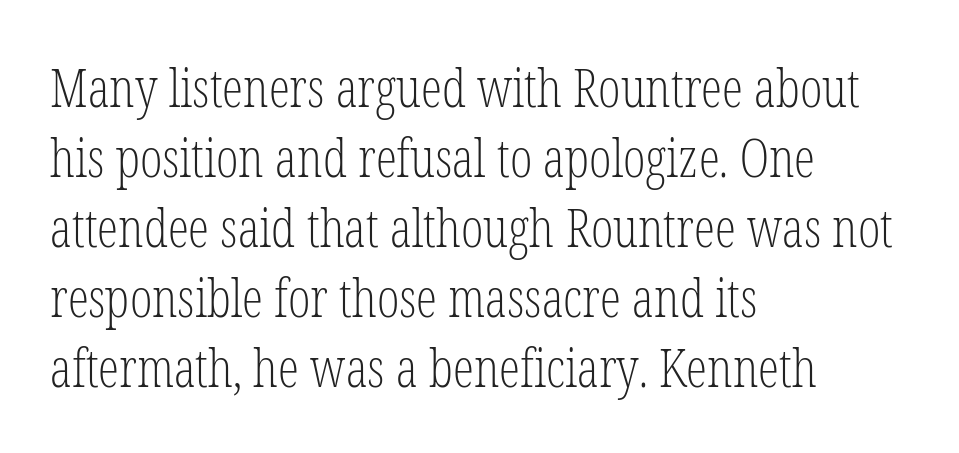
The image shows 53 px light, condensed serif type, upright; set left-aligned, normal line spacing (1.32x), normal letter spacing, not underlined; low stroke contrast and a medium x-height.
